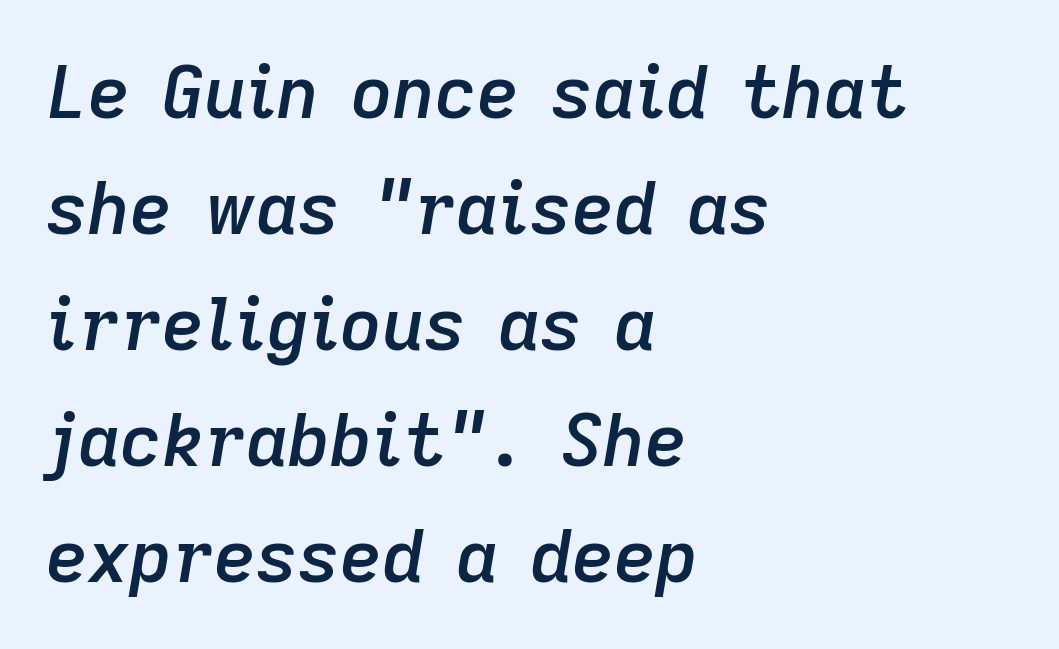
Q: Is the text bold? A: Semi-bold.
Q: Is the text italic (slanted)? A: Yes, it leans right by about 9 degrees.
Q: Is the text underlined? A: No.
Q: How is the paragraph aligned? A: Left-aligned.
Q: Is the spacing between letters normal or unusually wide? A: Normal.
Q: Is the spacing between lines tight, normal or loose? A: Normal.
Q: Width (condensed, normal, or wide)? A: Normal.
Q: Stroke contrast? A: Low.
Q: x-height? A: Medium.
Q: Monospaced? A: No.
